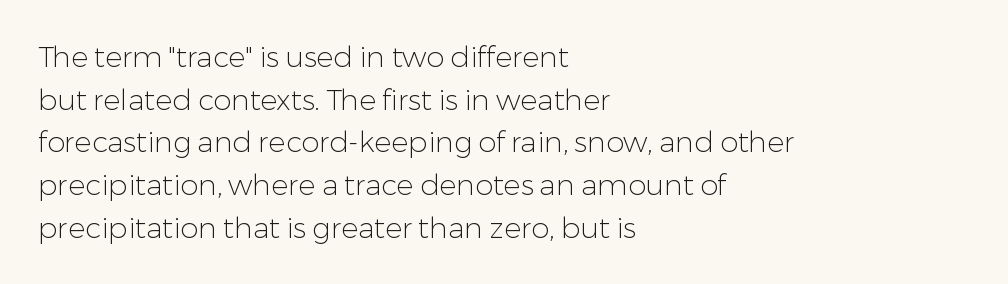
{"serif": "no", "italic": "no", "bold": "no", "weight": "light", "width": "normal", "stroke_contrast": "low", "x_height": "medium", "monospaced": "no", "underline": "no", "align": "left", "line_spacing": "normal", "line_spacing_ratio": 1.47, "letter_spacing": "normal", "letter_spacing_em": 0.0, "glyph_px": 29}
